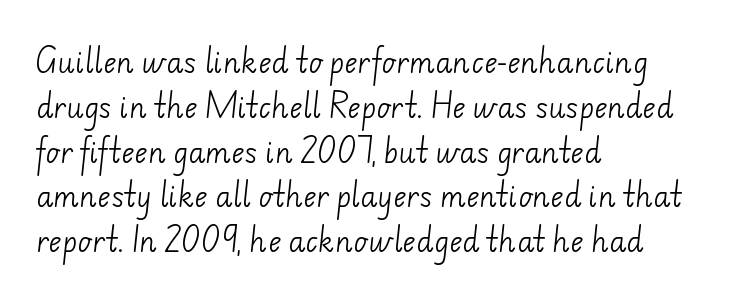
Inter-character spacing is left at the font's built-in metrics. Nope, no serifs anywhere on these letters. Notice how descenders clear the ascenders below comfortably — that's standard leading. Do the characters align in a grid? No, the font is proportional. Left-aligned paragraph, ragged on the right. This rendering features lettering with no underline.
